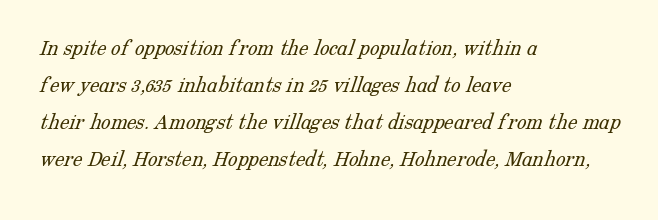
Q: Is the text bold? A: No.
Q: Is the text underlined? A: No.
Q: How is the paragraph aligned? A: Left-aligned.
Q: Is the spacing between letters normal or unusually wide? A: Normal.
Q: Is the spacing between lines tight, normal or loose? A: Normal.
